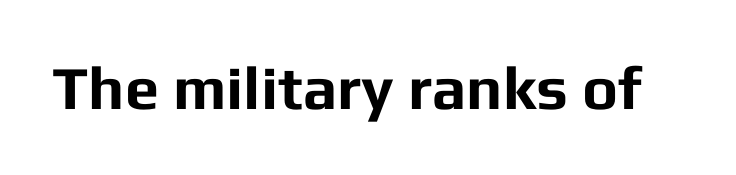
{"serif": "no", "italic": "no", "bold": "yes", "weight": "bold", "width": "normal", "stroke_contrast": "low", "x_height": "medium", "monospaced": "no", "underline": "no", "letter_spacing": "normal", "letter_spacing_em": 0.0, "glyph_px": 61}
